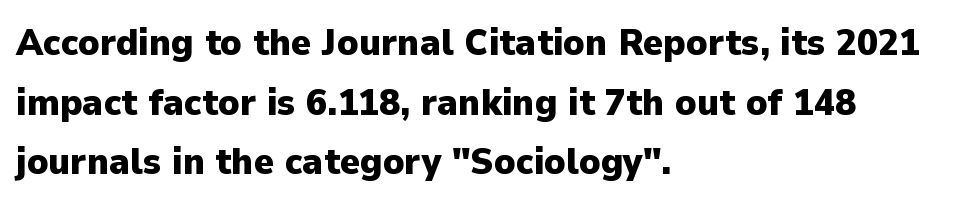
Italic: no, the glyphs are upright roman. Alignment: flush left. No extra tracking has been applied to these lines. Character widths vary here, with narrow letters taking less room than wide ones.
